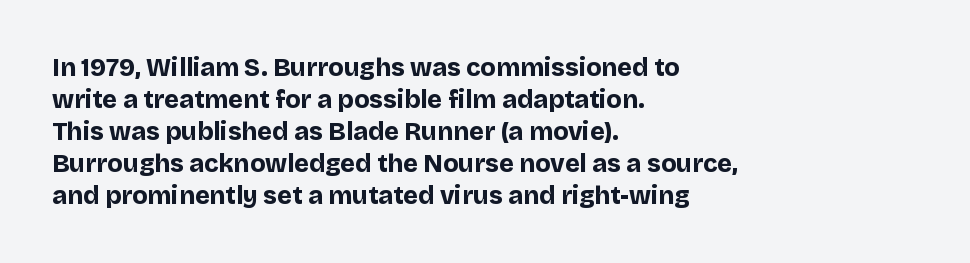
The image shows 25 px bold type, upright; set left-aligned, normal line spacing (1.28x), normal letter spacing, not underlined.
